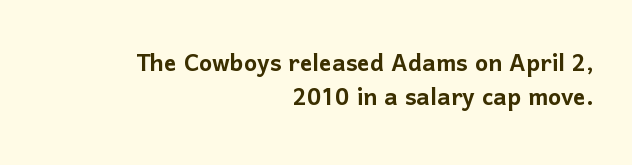
Q: Is the text italic (slanted)? A: No, it is upright.
Q: Is the typeface a serif or a sans-serif typeface? A: Sans-serif.
Q: Is the text underlined? A: No.
Q: How is the paragraph aligned? A: Right-aligned.
Q: Is the spacing between letters normal or unusually wide? A: Normal.
Q: Is the spacing between lines tight, normal or loose? A: Tight.
Q: Width (condensed, normal, or wide)? A: Normal.
Q: Stroke contrast? A: Low.
Q: x-height? A: Medium.
Q: Monospaced? A: No.
